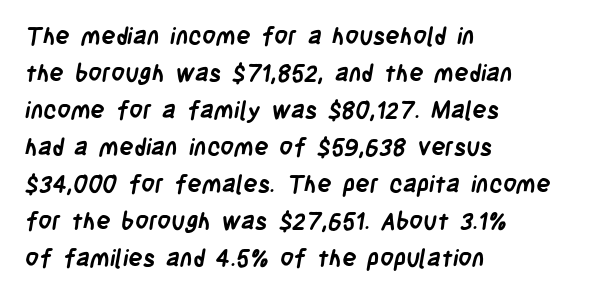
Q: Is the text bold? A: Yes.
Q: Is the text underlined? A: No.
Q: How is the paragraph aligned? A: Left-aligned.
Q: Is the spacing between letters normal or unusually wide? A: Normal.
Q: Is the spacing between lines tight, normal or loose? A: Normal.
